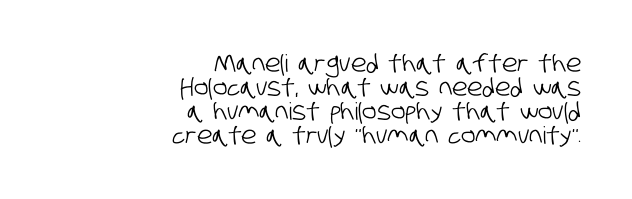
Caption: standard tracking, unaltered. Every row of glyphs terminates at an identical x-position on the right. Has an underline been added? It has not. Vertically, the passage feels compressed, each row crowding the next.
